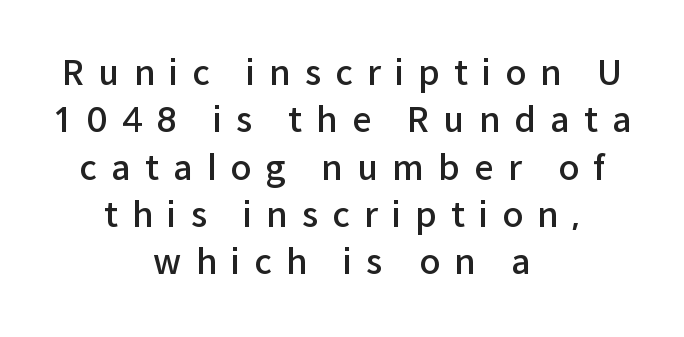
{"serif": "no", "italic": "no", "bold": "semi", "weight": "semibold", "width": "normal", "stroke_contrast": "low", "x_height": "medium", "monospaced": "no", "underline": "no", "align": "center", "line_spacing": "normal", "line_spacing_ratio": 1.39, "letter_spacing": "wide", "letter_spacing_em": 0.42, "glyph_px": 34}
